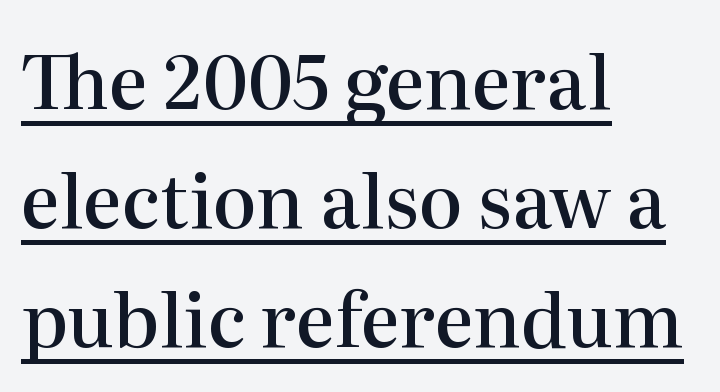
{"serif": "yes", "italic": "no", "bold": "semi", "weight": "semibold", "width": "normal", "stroke_contrast": "high", "x_height": "medium", "monospaced": "no", "underline": "yes", "align": "left", "line_spacing": "normal", "line_spacing_ratio": 1.61, "letter_spacing": "normal", "letter_spacing_em": 0.0, "glyph_px": 74}
